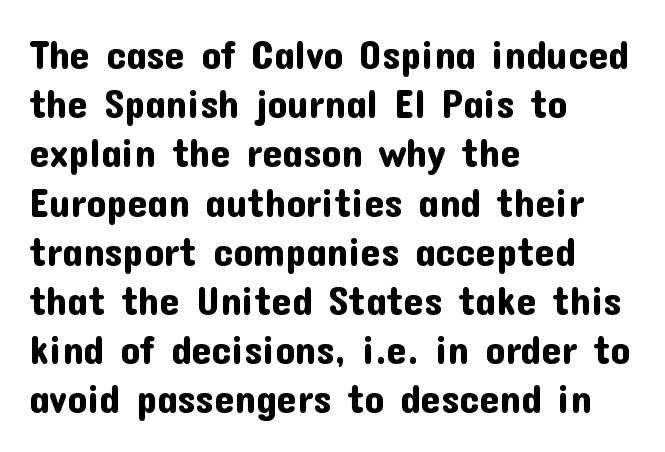
The face used here is rendered with its standard letterfit. This sample has the flowing, uneven cadence of proportional lettering. Leftover space on each line is placed entirely after the last word. This sample uses a sans-serif face. Any mark beneath the type? The region is blank. Vertical strokes here are truly vertical.
